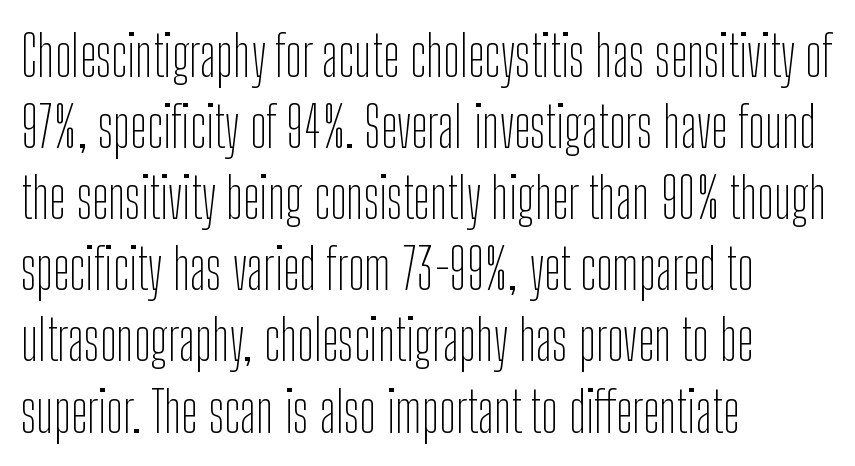
The image shows 56 px thin, condensed sans-serif type, upright; set left-aligned, normal line spacing (1.27x), normal letter spacing, not underlined; low stroke contrast and a medium x-height.
